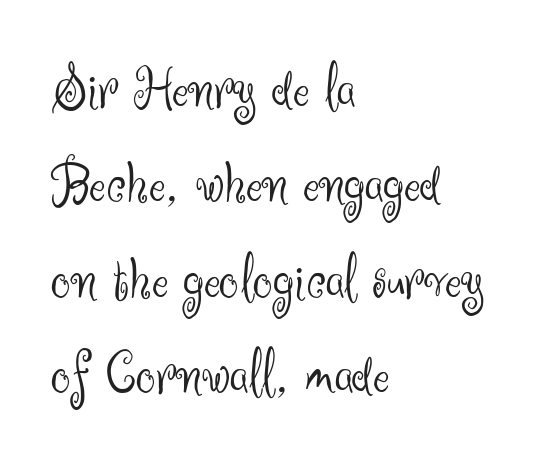
Q: Is the text bold? A: No.
Q: Is the text italic (slanted)? A: No, it is upright.
Q: Is the typeface a serif or a sans-serif typeface? A: Sans-serif.
Q: Is the text underlined? A: No.
Q: How is the paragraph aligned? A: Left-aligned.
Q: Is the spacing between letters normal or unusually wide? A: Normal.
Q: Is the spacing between lines tight, normal or loose? A: Normal.
Q: Width (condensed, normal, or wide)? A: Normal.
Q: Stroke contrast? A: Medium.
Q: x-height? A: Small.
Q: Monospaced? A: No.
